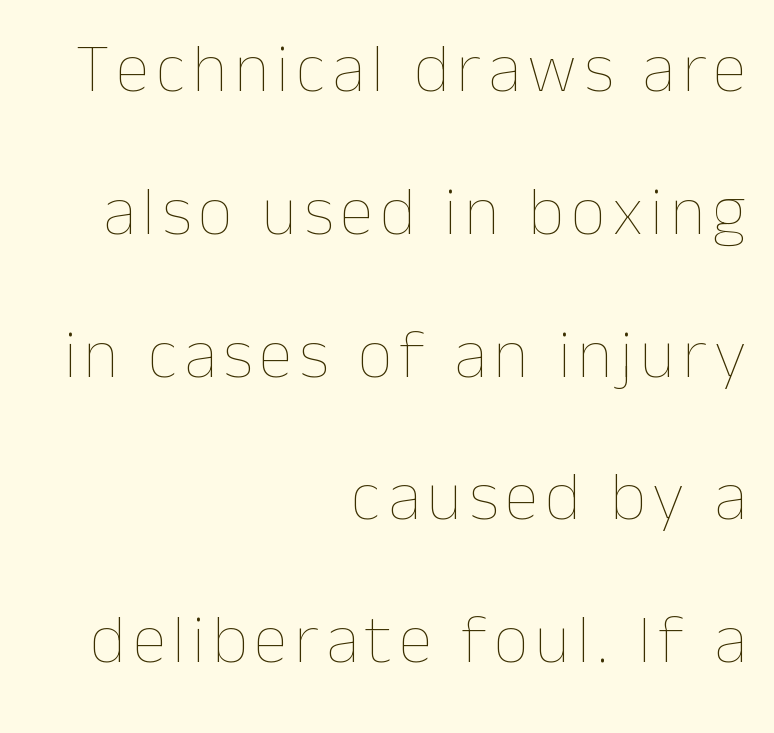
Summary of vertical rhythm: relaxed, with wide interline spacing. The face used here is proportionally spaced, like ordinary book or web type. The area under the type is left untouched. This rendering uses right alignment, leaving the left contour irregular. Nope, not italic — everything's standing straight.
